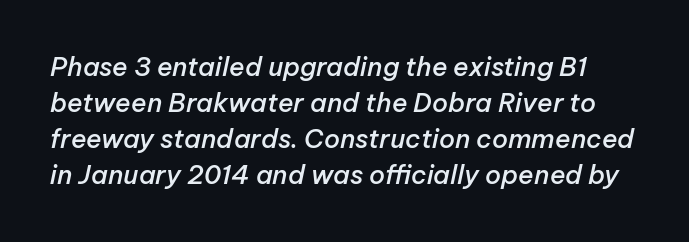
The image shows 26 px text type, italic (leaning right); set normal line spacing (1.39x), normal letter spacing, not underlined.
